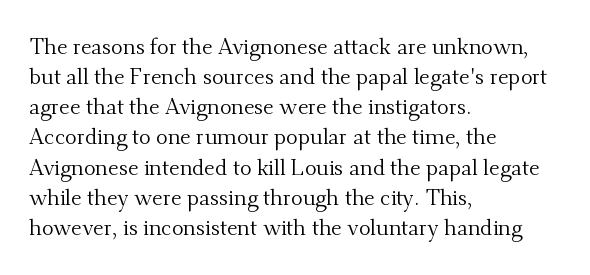
Q: Is the text bold? A: No.
Q: Is the text italic (slanted)? A: No, it is upright.
Q: Is the text underlined? A: No.
Q: How is the paragraph aligned? A: Left-aligned.
Q: Is the spacing between letters normal or unusually wide? A: Normal.
Q: Is the spacing between lines tight, normal or loose? A: Normal.
